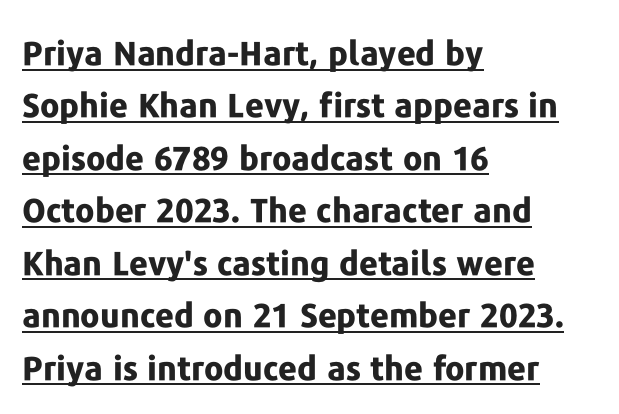
{"serif": "no", "italic": "no", "bold": "yes", "weight": "bold", "width": "normal", "stroke_contrast": "low", "x_height": "medium", "monospaced": "no", "underline": "yes", "align": "left", "line_spacing": "normal", "line_spacing_ratio": 1.59, "letter_spacing": "normal", "letter_spacing_em": 0.0, "glyph_px": 33}
